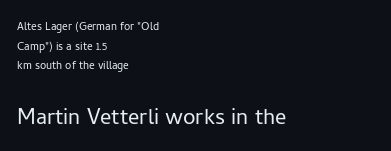
Q: Is the text bold? A: No.
Q: Is the text italic (slanted)? A: No, it is upright.
Q: Is the typeface a serif or a sans-serif typeface? A: Sans-serif.
Q: Is the text underlined? A: No.
Q: How is the paragraph aligned? A: Left-aligned.
Q: Is the spacing between letters normal or unusually wide? A: Normal.
Q: Is the spacing between lines tight, normal or loose? A: Normal.
Q: Which block of text is set in a larger size, the first (top) or the second (bottom)? A: The second (bottom) one.
Q: Width (condensed, normal, or wide)? A: Normal.
Q: Stroke contrast? A: Low.
Q: x-height? A: Medium.
Q: Monospaced? A: No.
